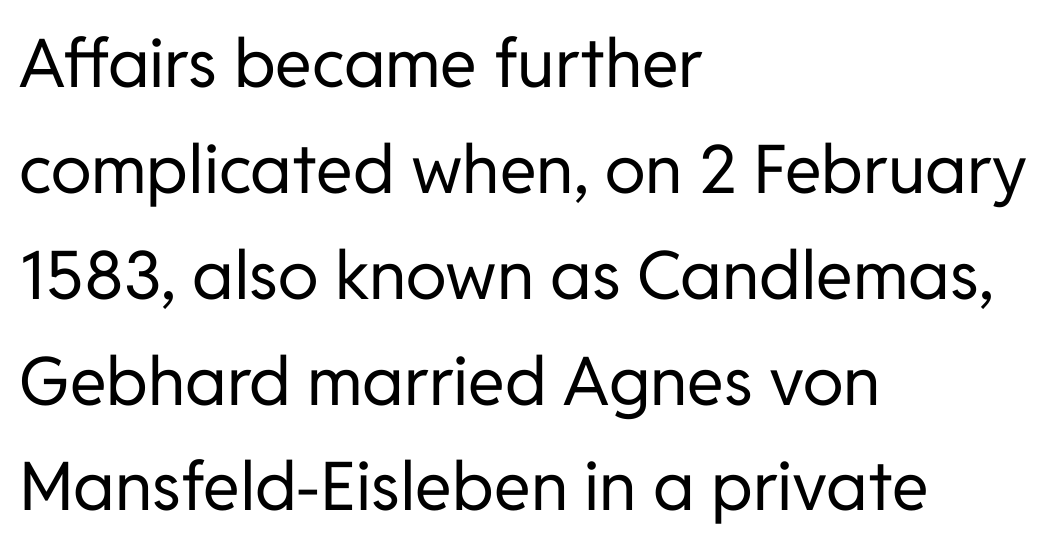
{"serif": "no", "italic": "no", "bold": "no", "weight": "regular", "width": "normal", "stroke_contrast": "low", "x_height": "medium", "monospaced": "no", "underline": "no", "align": "left", "line_spacing": "normal", "line_spacing_ratio": 1.58, "letter_spacing": "normal", "letter_spacing_em": 0.0, "glyph_px": 67}
